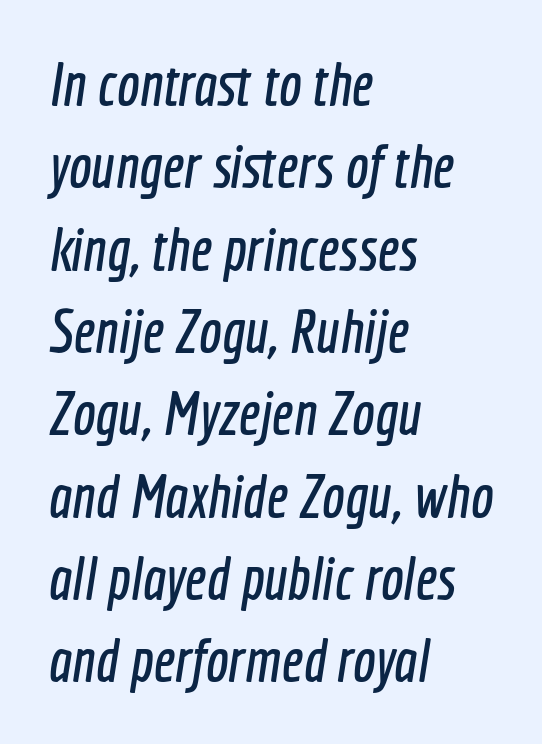
Classification — sans serif. Just letters on the line, the space beneath them empty. Words appear dense and cohesive because spacing is normal. Which margin do the lines hug? The left one — the right edge is uneven. Interline gaps are of average width in this sample.
